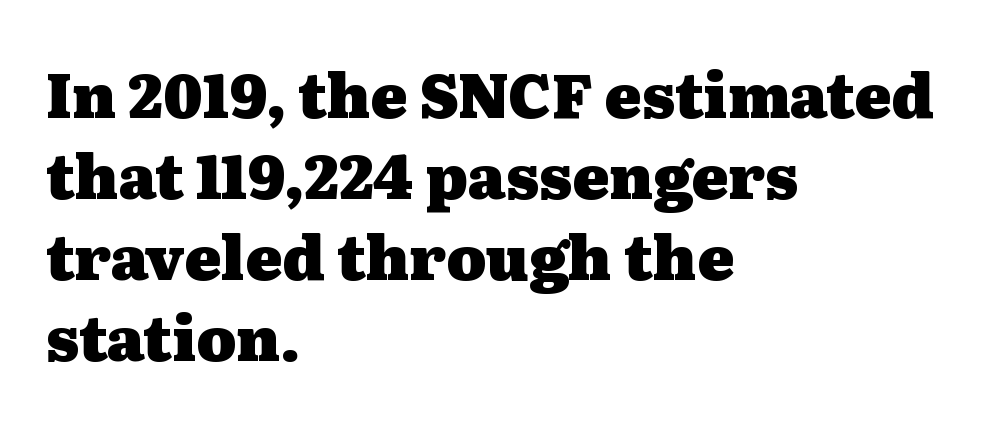
The image shows 61 px heavy, wide serif type, upright; set left-aligned, normal line spacing (1.33x), normal letter spacing, not underlined; medium stroke contrast and a medium x-height.
